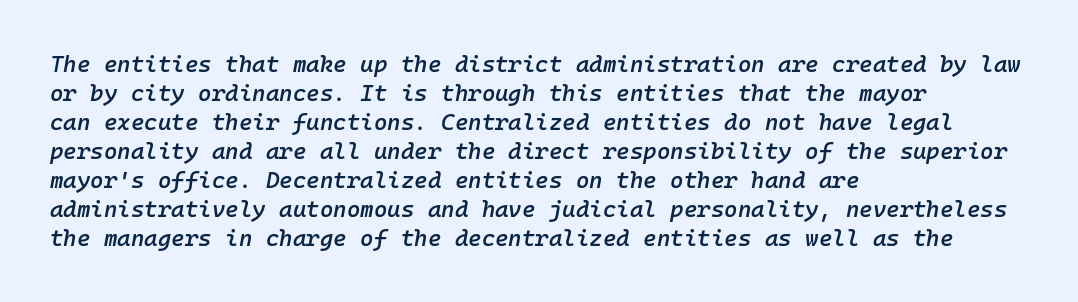
Q: Is the text bold? A: Semi-bold.
Q: Is the text italic (slanted)? A: Yes, it leans right by about 10 degrees.
Q: Is the text underlined? A: No.
Q: How is the paragraph aligned? A: Left-aligned.
Q: Is the spacing between letters normal or unusually wide? A: Normal.
Q: Is the spacing between lines tight, normal or loose? A: Normal.
